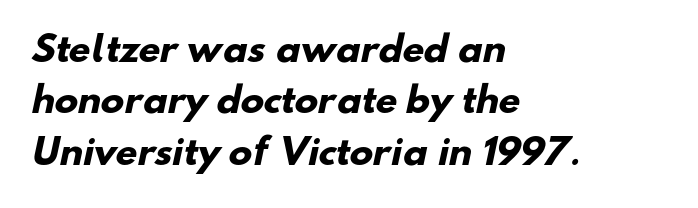
{"serif": "no", "bold": "yes", "weight": "heavy", "width": "normal", "stroke_contrast": "low", "x_height": "small", "monospaced": "no", "underline": "no", "align": "left", "line_spacing": "normal", "line_spacing_ratio": 1.47, "letter_spacing": "normal", "letter_spacing_em": 0.0, "glyph_px": 35}
